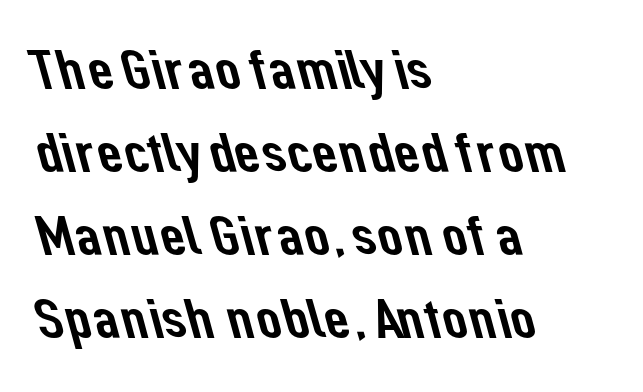
Interline gaps are of average width in this sample. The setting favours the left margin, as ordinary paragraphs usually do. The face used here is rendered with its standard letterfit. Has an underline been added? It has not. The letters advance in unequal steps, a hallmark of proportional type.
